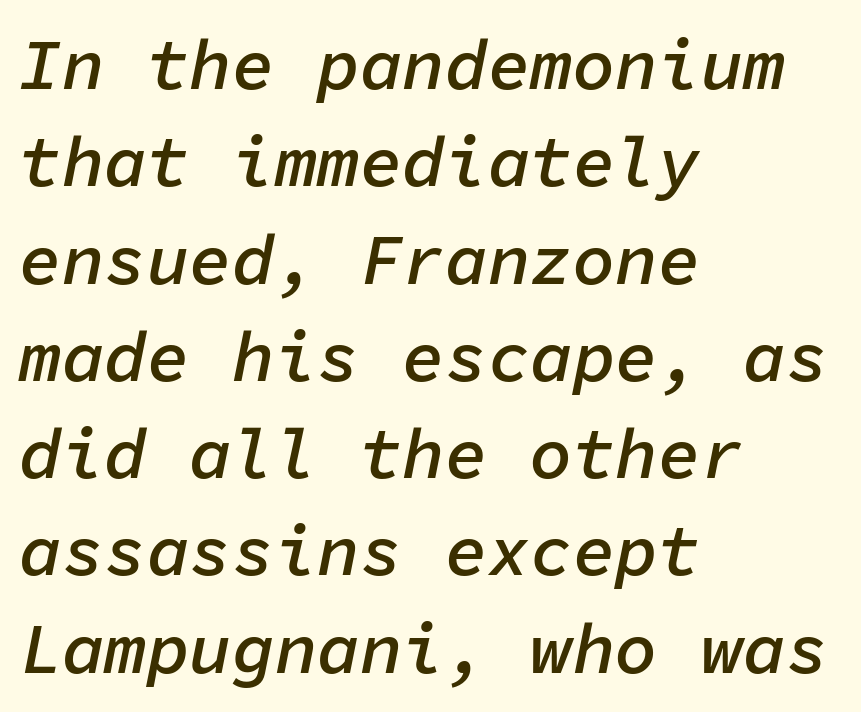
The image shows 71 px semibold type, italic (leaning right), monospaced; set left-aligned, normal line spacing (1.37x), normal letter spacing, not underlined; low stroke contrast and a medium x-height.
